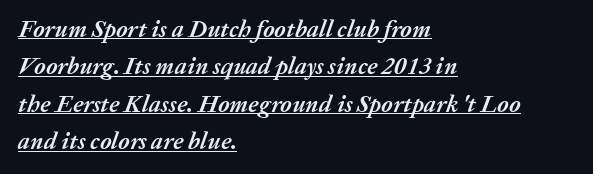
{"italic": "yes", "lean": "right", "slant_degrees": 20, "bold": "yes", "underline": "yes", "align": "left", "line_spacing": "normal", "line_spacing_ratio": 1.56, "letter_spacing": "normal", "letter_spacing_em": 0.0, "glyph_px": 24}
